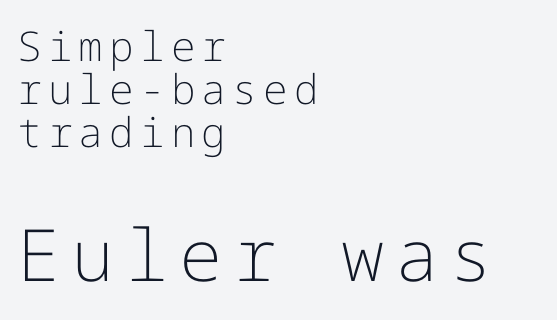
A typesetter would call this leading minimal, almost set solid. Look at the bottom of the vertical strokes: they stop flat, with no serifs. Bigger letters appear in the bottom chunk; the top chunk is reduced. No heavy texture on the line: the type isn't bold. A bare baseline throughout the passage. These lines stack with their left ends in a neat column.
